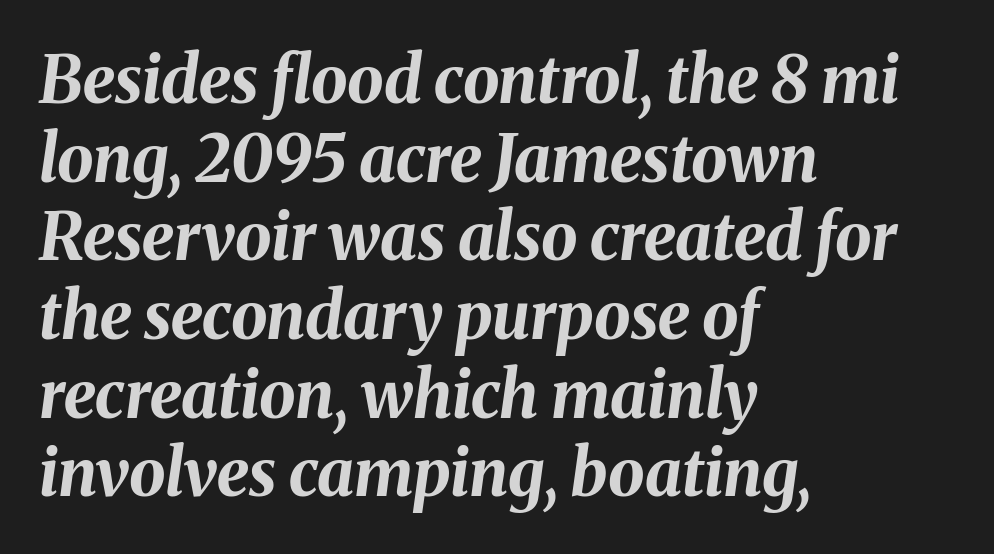
The image shows 65 px bold type, italic (leaning right); set left-aligned, line spacing 1.21x, normal letter spacing, not underlined; medium stroke contrast and a medium x-height.
